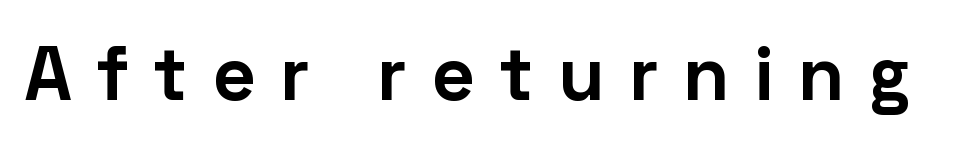
The image shows 76 px bold sans-serif type, upright; set unusually wide letter spacing (+0.34 em), not underlined; low stroke contrast and a medium x-height.
